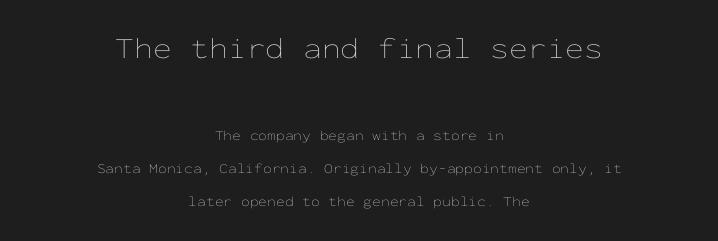
A quiet, ordinary-to-light weight characterises the typeface. Between these two stacked blocks, the higher one wins on size. Ascenders rise straight up at ninety degrees. Here the designer chose a console-style face with uniform glyph widths.
